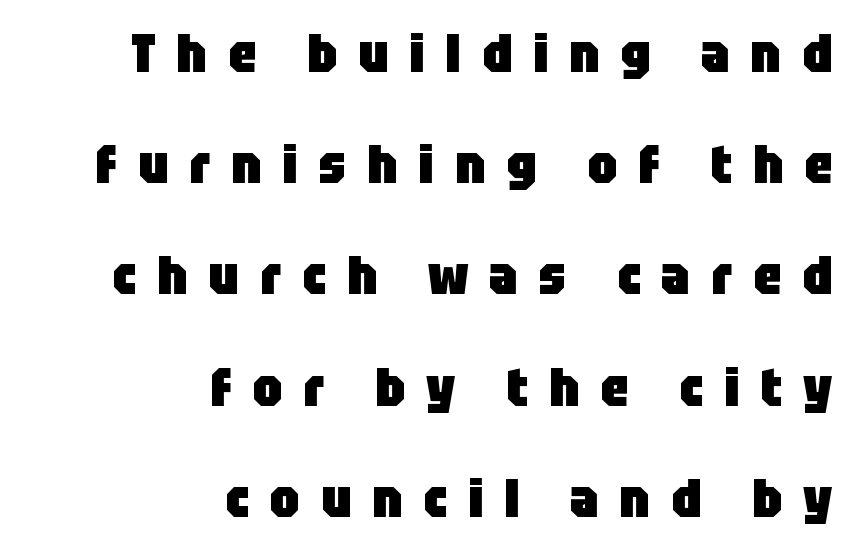
{"serif": "no", "italic": "no", "bold": "yes", "weight": "heavy", "width": "condensed", "stroke_contrast": "low", "x_height": "large", "monospaced": "no", "underline": "no", "align": "right", "line_spacing": "loose", "line_spacing_ratio": 2.06, "letter_spacing": "wide", "letter_spacing_em": 0.39, "glyph_px": 54}
